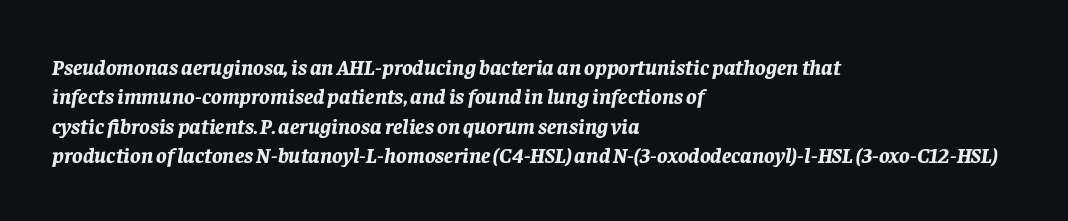
The image shows 22 px bold type, italic (leaning right); set left-aligned, normal line spacing (1.34x), normal letter spacing, not underlined.
